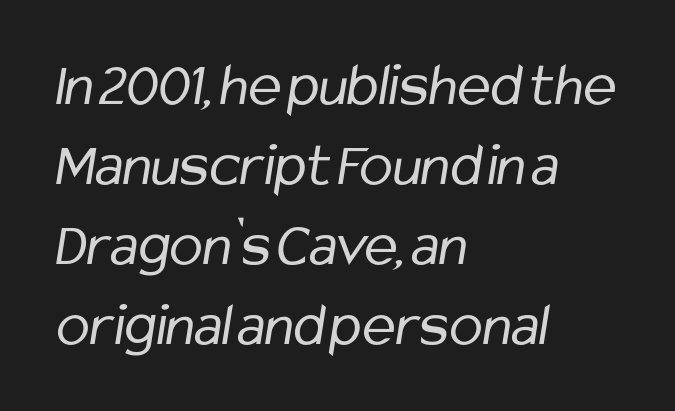
The strokes are not fattened; the text isn't bold. Regarding serifs, this sample does without them. A normal amount of white space separates one row of letters from the next. Varying glyph widths throughout — classic text-font behaviour.
